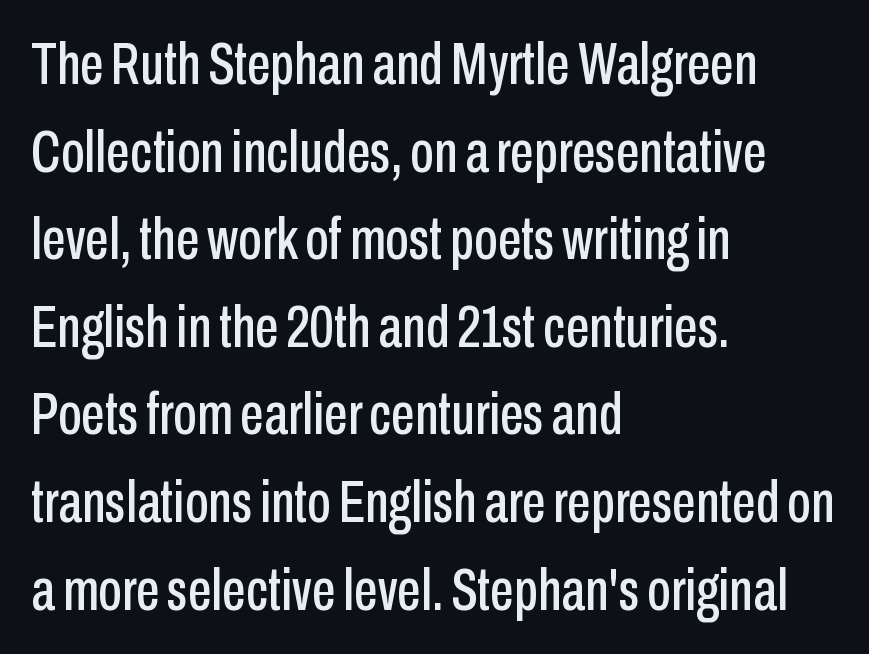
{"serif": "no", "italic": "no", "width": "condensed", "stroke_contrast": "low", "x_height": "medium", "monospaced": "no", "underline": "no", "align": "left", "line_spacing": "normal", "line_spacing_ratio": 1.46, "letter_spacing": "normal", "letter_spacing_em": 0.0, "glyph_px": 60}
